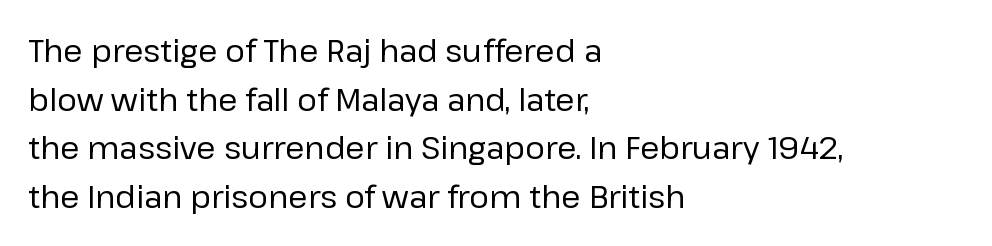
{"serif": "no", "italic": "no", "bold": "no", "weight": "regular", "width": "normal", "stroke_contrast": "low", "x_height": "medium", "monospaced": "no", "underline": "no", "align": "left", "line_spacing": "normal", "line_spacing_ratio": 1.57, "letter_spacing": "normal", "letter_spacing_em": 0.0, "glyph_px": 31}
